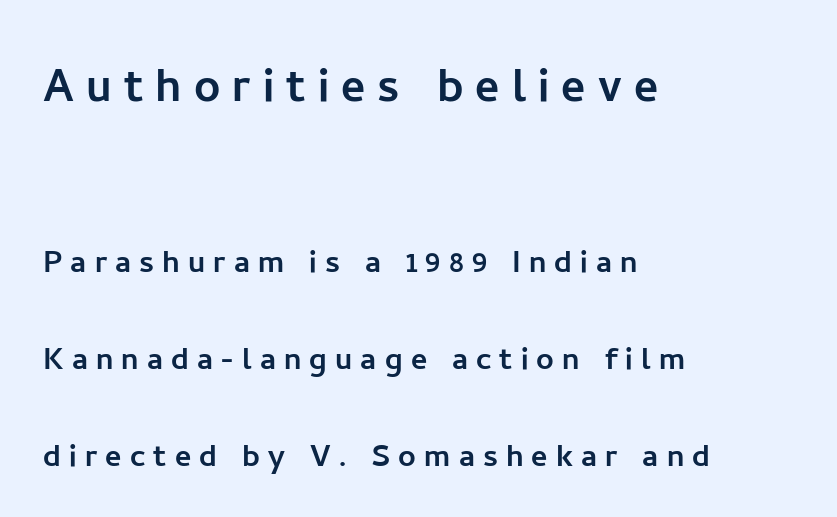
The image shows 58 px sans-serif type, upright; set left-aligned, loose line spacing (2.48x), unusually wide letter spacing (+0.21 em), not underlined; the first (top) block is 1.49x larger; low stroke contrast and a medium x-height.
